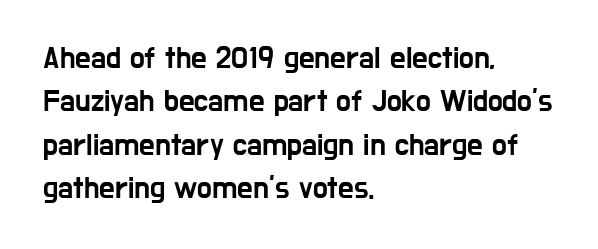
The image shows 31 px condensed sans-serif type, upright; set left-aligned, normal line spacing (1.4x), normal letter spacing, not underlined; low stroke contrast and a medium x-height.
